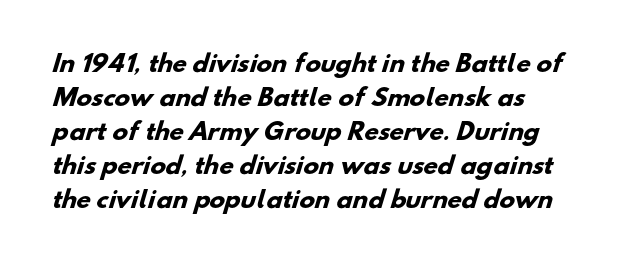
Q: Is the text bold? A: Yes.
Q: Is the text underlined? A: No.
Q: Is the spacing between letters normal or unusually wide? A: Normal.
Q: Is the spacing between lines tight, normal or loose? A: Normal.
